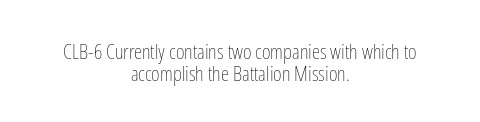
{"italic": "no", "bold": "no", "underline": "no", "align": "center", "line_spacing": "tight", "line_spacing_ratio": 1.07, "letter_spacing": "normal", "letter_spacing_em": 0.0, "glyph_px": 21}
